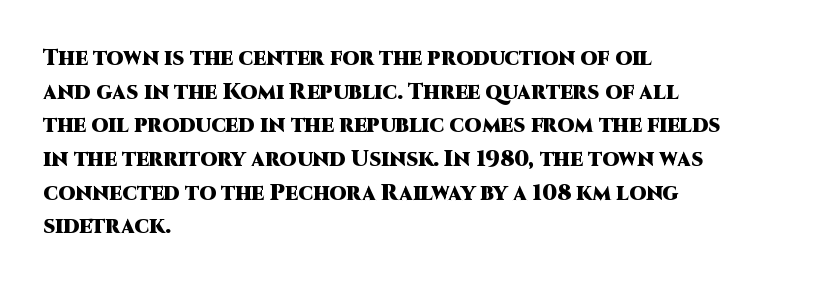
This sample is left-justified, so line endings fall wherever the words run out. Ascenders rise straight up at ninety degrees. Notice how descenders clear the ascenders below comfortably — that's standard leading. Is the type bold? Yes — the strokes are clearly thick and heavy.
